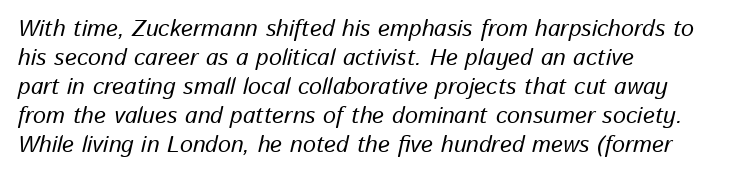
Quick note: interline space is typical. The text carries the slant typical of an italic or oblique font. Leftover space on each line is placed entirely after the last word. Caption: standard tracking, unaltered.
